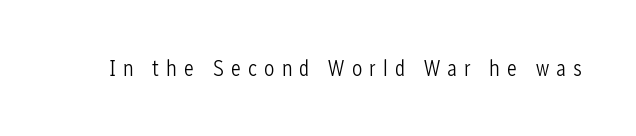
A typesetter would call this heavily tracked-out type. Bold? No — there's no thickening of the strokes. Every stem runs plumb, perpendicular to the baseline. The words here are not underlined.
